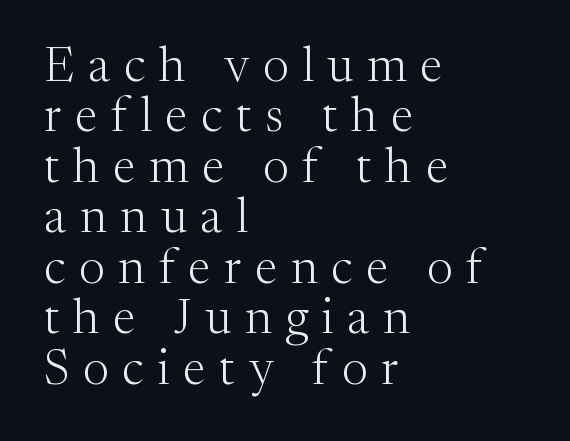
This sample has the flowing, uneven cadence of proportional lettering. Quick note: underline off. The face used here is rendered with a markedly widened letterfit. Ordinary non-slanted type is in use. A typesetter would label this face a serif. The typesetting does not lean heavy: it is not bold.
